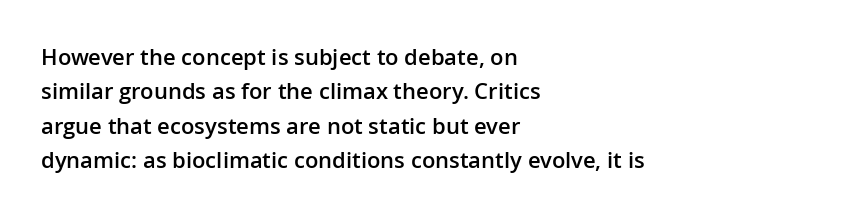
Q: Is the text bold? A: Semi-bold.
Q: Is the text italic (slanted)? A: No, it is upright.
Q: Is the text underlined? A: No.
Q: How is the paragraph aligned? A: Left-aligned.
Q: Is the spacing between letters normal or unusually wide? A: Normal.
Q: Is the spacing between lines tight, normal or loose? A: Normal.
